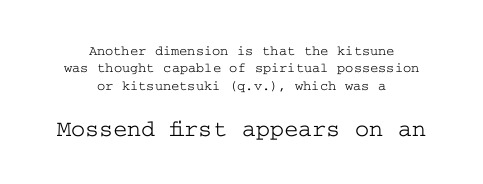
The image shows 24 px text type, upright; set centered, line spacing 1.24x, normal letter spacing, not underlined; the second (bottom) block is 1.71x larger.
